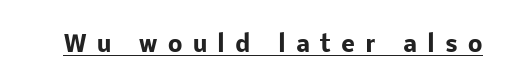
{"italic": "no", "bold": "yes", "underline": "yes", "letter_spacing": "wide", "letter_spacing_em": 0.44, "glyph_px": 23}
